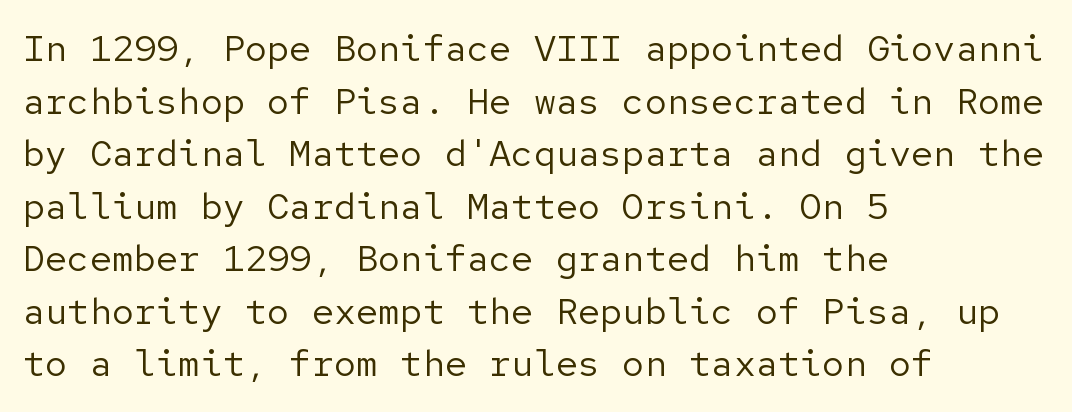
Q: Is the text bold? A: No.
Q: Is the text italic (slanted)? A: No, it is upright.
Q: Is the typeface a serif or a sans-serif typeface? A: Sans-serif.
Q: Is the text underlined? A: No.
Q: How is the paragraph aligned? A: Left-aligned.
Q: Is the spacing between letters normal or unusually wide? A: Normal.
Q: Is the spacing between lines tight, normal or loose? A: Normal.
Q: Width (condensed, normal, or wide)? A: Normal.
Q: Stroke contrast? A: Low.
Q: x-height? A: Medium.
